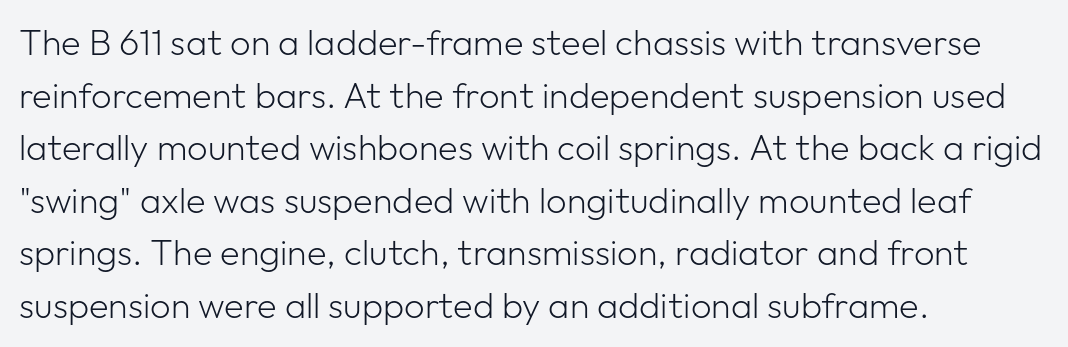
{"serif": "no", "italic": "no", "bold": "no", "weight": "light", "width": "normal", "stroke_contrast": "low", "x_height": "medium", "monospaced": "no", "underline": "no", "align": "left", "line_spacing": "normal", "line_spacing_ratio": 1.46, "letter_spacing": "normal", "letter_spacing_em": 0.0, "glyph_px": 36}
